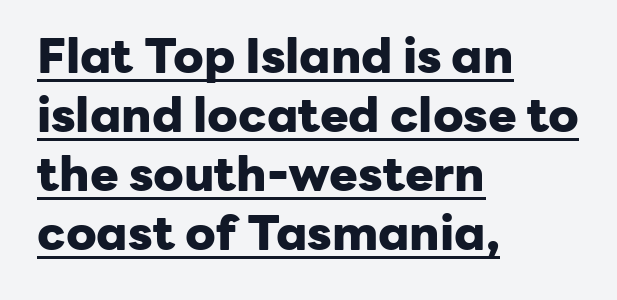
{"serif": "no", "italic": "no", "bold": "yes", "weight": "heavy", "width": "normal", "stroke_contrast": "low", "x_height": "medium", "monospaced": "no", "underline": "yes", "align": "left", "line_spacing_ratio": 1.23, "letter_spacing": "normal", "letter_spacing_em": 0.0, "glyph_px": 48}
